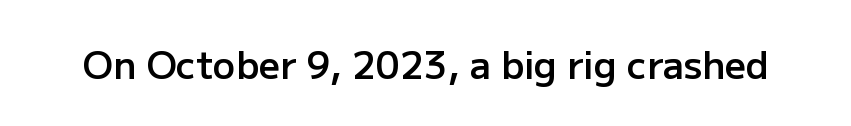
Q: Is the text bold? A: Semi-bold.
Q: Is the text italic (slanted)? A: No, it is upright.
Q: Is the typeface a serif or a sans-serif typeface? A: Sans-serif.
Q: Is the text underlined? A: No.
Q: Is the spacing between letters normal or unusually wide? A: Normal.
Q: Width (condensed, normal, or wide)? A: Normal.
Q: Stroke contrast? A: Low.
Q: x-height? A: Medium.
Q: Monospaced? A: No.
